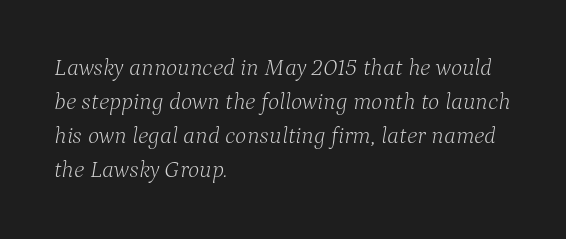
The image shows 24 px text type, italic (leaning right); set left-aligned, normal line spacing (1.42x), normal letter spacing, not underlined.
